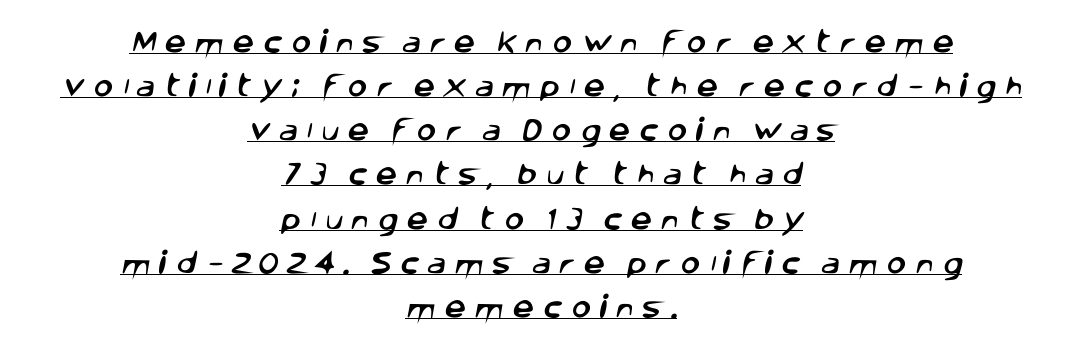
The image shows 24 px text type; set centered, line spacing 1.84x, unusually wide letter spacing (+0.34 em), underlined.
